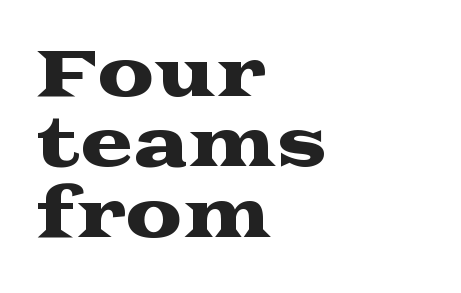
Q: Is the text italic (slanted)? A: No, it is upright.
Q: Is the typeface a serif or a sans-serif typeface? A: Serif.
Q: Is the text underlined? A: No.
Q: How is the paragraph aligned? A: Left-aligned.
Q: Is the spacing between letters normal or unusually wide? A: Normal.
Q: Is the spacing between lines tight, normal or loose? A: Tight.
Q: Width (condensed, normal, or wide)? A: Wide.
Q: Stroke contrast? A: Medium.
Q: x-height? A: Medium.
Q: Monospaced? A: No.
